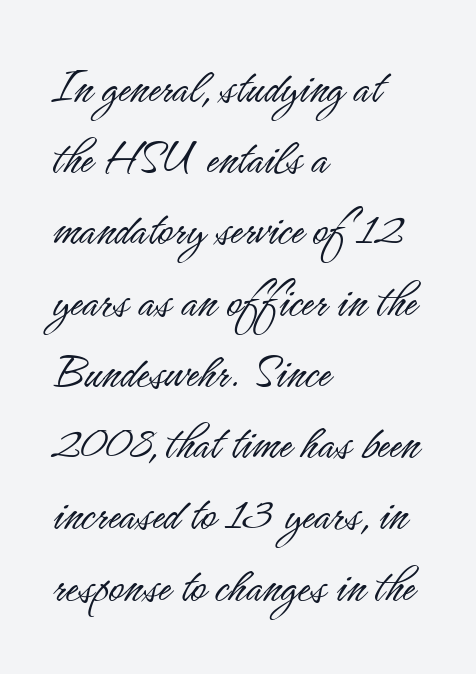
The image shows 52 px light, condensed sans-serif type; set left-aligned, normal line spacing (1.37x), normal letter spacing, not underlined; low stroke contrast and a small x-height.
